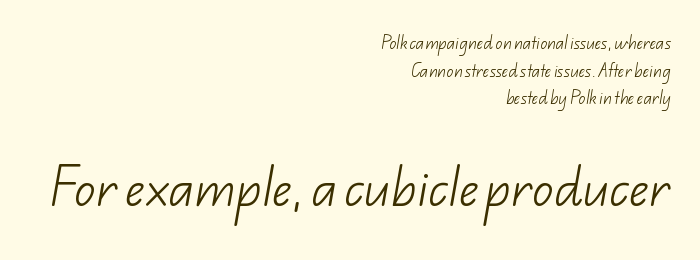
{"serif": "no", "bold": "no", "weight": "light", "width": "normal", "stroke_contrast": "low", "x_height": "small", "monospaced": "no", "underline": "no", "align": "right", "line_spacing": "loose", "line_spacing_ratio": 1.98, "letter_spacing": "normal", "letter_spacing_em": 0.0, "larger_block": "second", "size_ratio": 3.07, "glyph_px": 43}
